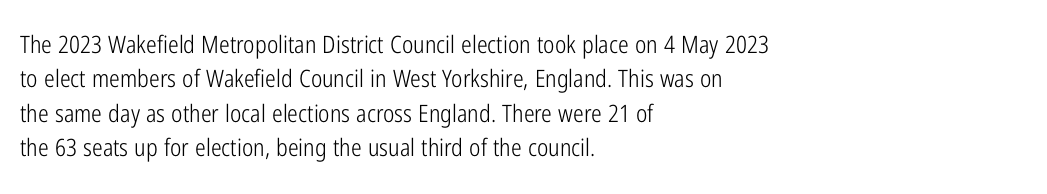
Vertical stems look standard width or narrower in stroke. Default kerning and tracking; the words read as compact shapes. These lines are set flush left with a ragged right edge. The baseline area is clear.
